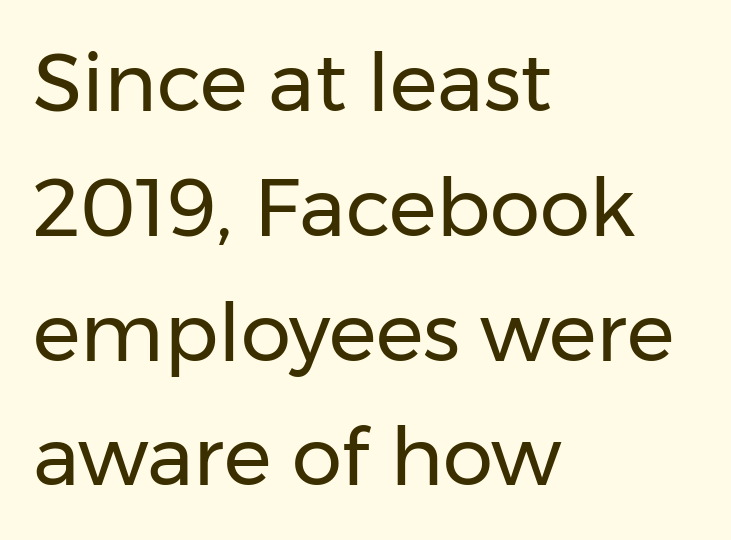
The image shows 80 px regular-weight sans-serif type, upright; set left-aligned, normal line spacing (1.56x), normal letter spacing, not underlined; low stroke contrast and a medium x-height.
